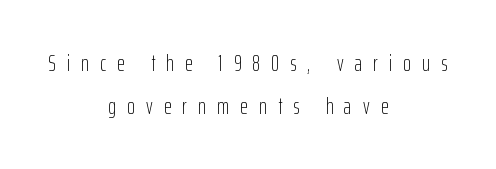
{"italic": "no", "bold": "no", "underline": "no", "align": "center", "line_spacing_ratio": 1.85, "letter_spacing": "wide", "letter_spacing_em": 0.49, "glyph_px": 23}
